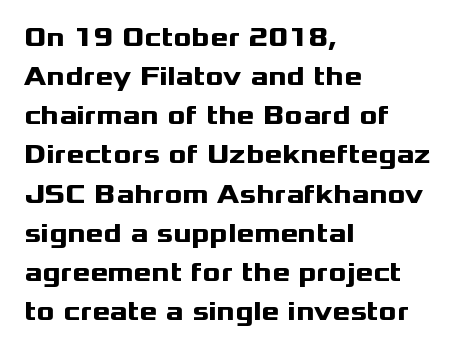
Q: Is the text bold? A: Yes.
Q: Is the text italic (slanted)? A: No, it is upright.
Q: Is the text underlined? A: No.
Q: How is the paragraph aligned? A: Left-aligned.
Q: Is the spacing between letters normal or unusually wide? A: Normal.
Q: Is the spacing between lines tight, normal or loose? A: Normal.
